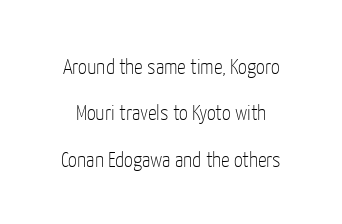
The image shows 22 px text type, upright; set loose line spacing (2.11x), normal letter spacing, not underlined.
